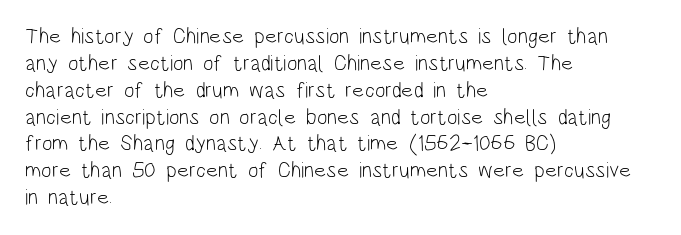
{"italic": "no", "bold": "no", "underline": "no", "align": "left", "line_spacing_ratio": 1.22, "letter_spacing": "normal", "letter_spacing_em": 0.0, "glyph_px": 22}
